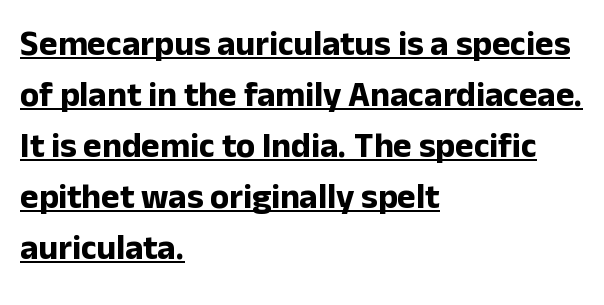
{"serif": "no", "italic": "no", "bold": "yes", "weight": "bold", "width": "normal", "stroke_contrast": "low", "x_height": "medium", "monospaced": "no", "underline": "yes", "align": "left", "line_spacing": "normal", "line_spacing_ratio": 1.46, "letter_spacing": "normal", "letter_spacing_em": 0.0, "glyph_px": 35}
